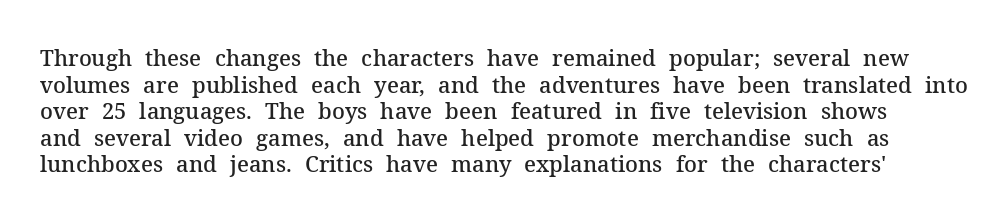
The image shows 22 px text type, upright; set line spacing 1.21x, normal letter spacing, not underlined.
